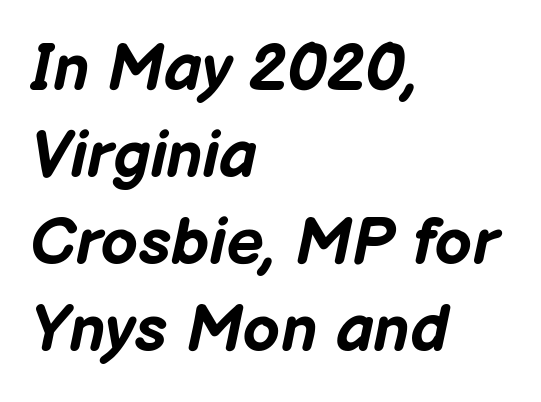
Honestly, the letter spacing is just normal — you wouldn't notice it. Horizontally, the lines are justified to the leading edge only. The passage shown stacks its lines at a standard gap. The space beneath each line is pristine and unruled. Italic? Definitely — the glyphs are oblique.
